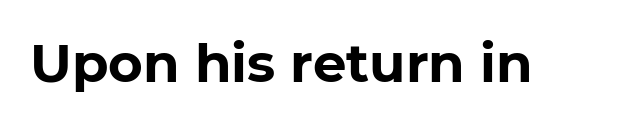
{"serif": "no", "bold": "yes", "weight": "bold", "width": "normal", "stroke_contrast": "low", "x_height": "medium", "monospaced": "no", "underline": "no", "letter_spacing": "normal", "letter_spacing_em": 0.0, "glyph_px": 53}
